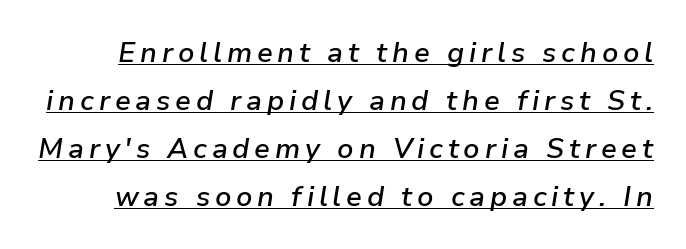
Q: Is the text bold? A: Semi-bold.
Q: Is the text italic (slanted)? A: Yes, it leans right by about 9 degrees.
Q: Is the text underlined? A: Yes.
Q: Width (condensed, normal, or wide)? A: Normal.
Q: Stroke contrast? A: Low.
Q: x-height? A: Medium.
Q: Monospaced? A: No.
